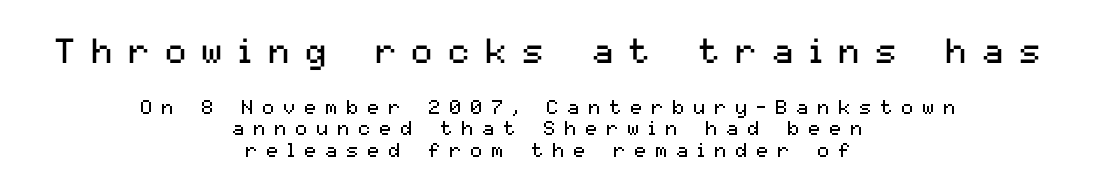
I'd call this a sans setting — the letters go barefoot. The letters in the upper block stand taller than those in the block below. Unlike italic type, these characters show no tilt at all. Beneath every word, the page is bare.
